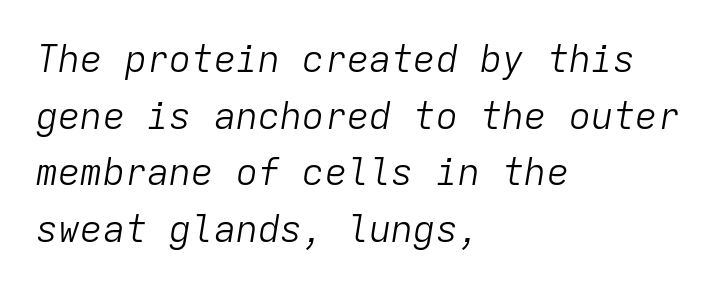
Plain, unruled lines of type. Do the characters align in a grid? Yes, the font is monospaced. Honestly, the row spacing looks completely unremarkable. Line starts are locked; line ends wander.
